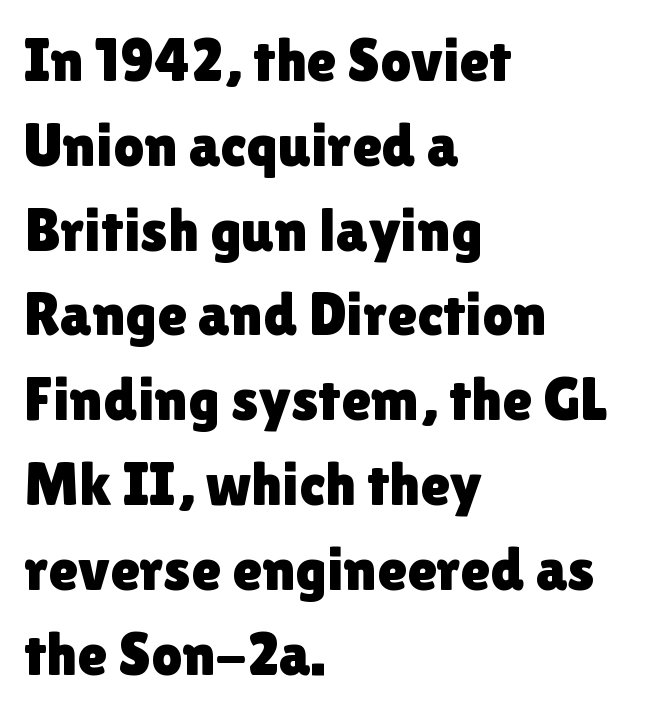
{"serif": "no", "italic": "no", "width": "normal", "x_height": "medium", "monospaced": "no", "underline": "no", "align": "left", "line_spacing": "normal", "line_spacing_ratio": 1.39, "letter_spacing": "normal", "letter_spacing_em": 0.0, "glyph_px": 61}
